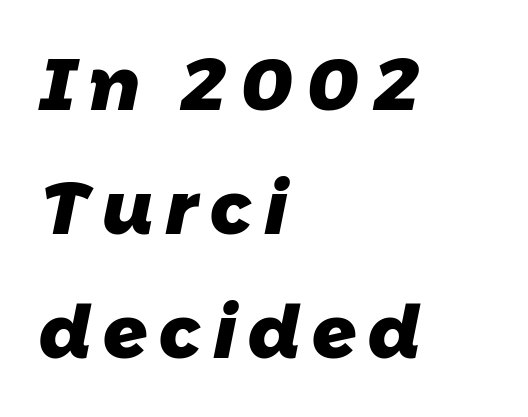
You can tell from the bare stems that sans-serif type was used. The text block is weighted toward the left margin, trailing off unevenly rightward. Every letter is thick-stroked: bold, no question. Successive baselines arrive at the customary interval.
